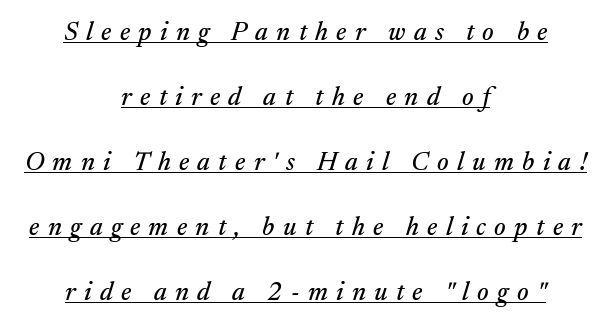
{"italic": "yes", "lean": "right", "slant_degrees": 17, "underline": "yes", "align": "center", "line_spacing": "loose", "line_spacing_ratio": 2.5, "letter_spacing": "wide", "letter_spacing_em": 0.32, "glyph_px": 26}
